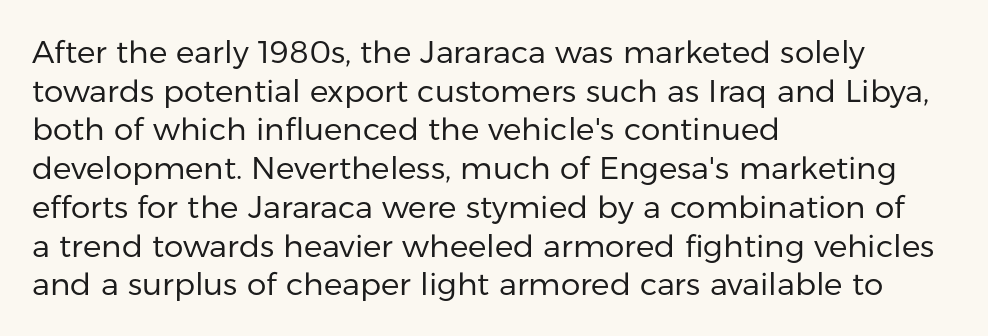
Q: Is the text bold? A: No.
Q: Is the text italic (slanted)? A: No, it is upright.
Q: Is the typeface a serif or a sans-serif typeface? A: Sans-serif.
Q: Is the text underlined? A: No.
Q: How is the paragraph aligned? A: Left-aligned.
Q: Is the spacing between letters normal or unusually wide? A: Normal.
Q: Is the spacing between lines tight, normal or loose? A: Normal.
Q: Width (condensed, normal, or wide)? A: Normal.
Q: Stroke contrast? A: Low.
Q: x-height? A: Medium.
Q: Monospaced? A: No.
